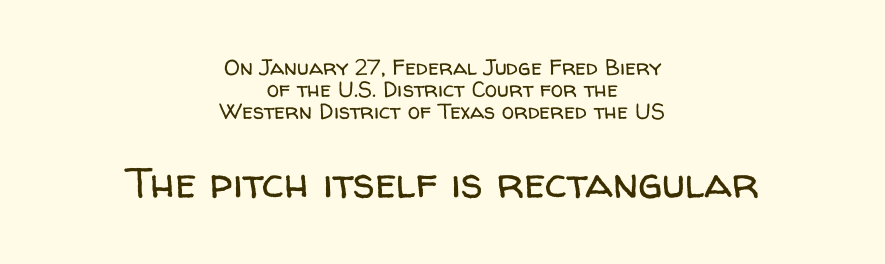
Q: Is the text bold? A: No.
Q: Is the text italic (slanted)? A: No, it is upright.
Q: Is the typeface a serif or a sans-serif typeface? A: Sans-serif.
Q: Is the text underlined? A: No.
Q: How is the paragraph aligned? A: Centered.
Q: Is the spacing between letters normal or unusually wide? A: Normal.
Q: Is the spacing between lines tight, normal or loose? A: Tight.
Q: Which block of text is set in a larger size, the first (top) or the second (bottom)? A: The second (bottom) one.
Q: Width (condensed, normal, or wide)? A: Normal.
Q: Stroke contrast? A: Low.
Q: x-height? A: Medium.
Q: Monospaced? A: No.
